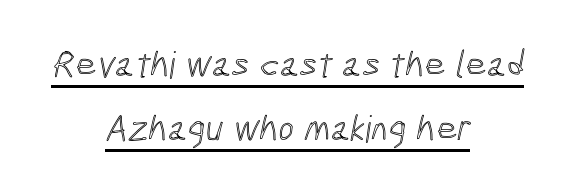
Q: Is the text underlined? A: Yes.
Q: How is the paragraph aligned? A: Centered.
Q: Is the spacing between letters normal or unusually wide? A: Normal.
Q: Width (condensed, normal, or wide)? A: Condensed.
Q: x-height? A: Medium.
Q: Monospaced? A: No.
